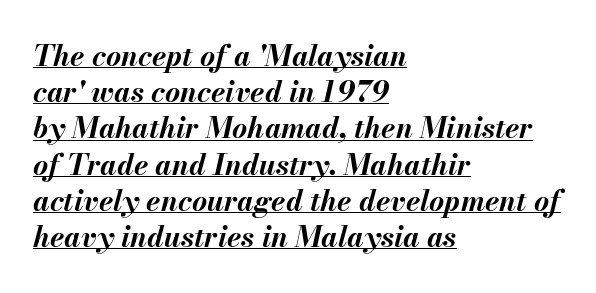
{"italic": "yes", "lean": "right", "slant_degrees": 13, "bold": "yes", "weight": "bold", "width": "normal", "stroke_contrast": "medium", "x_height": "small", "monospaced": "no", "underline": "yes", "align": "left", "line_spacing": "normal", "line_spacing_ratio": 1.25, "letter_spacing": "normal", "letter_spacing_em": 0.0, "glyph_px": 29}
